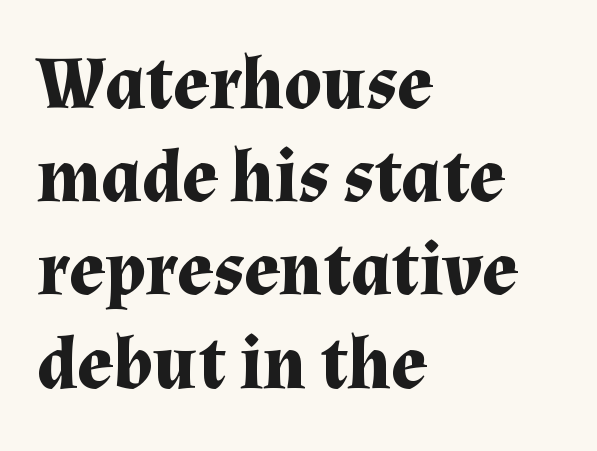
The image shows 74 px bold serif type, upright; set left-aligned, normal line spacing (1.26x), normal letter spacing, not underlined; medium stroke contrast and a medium x-height.
